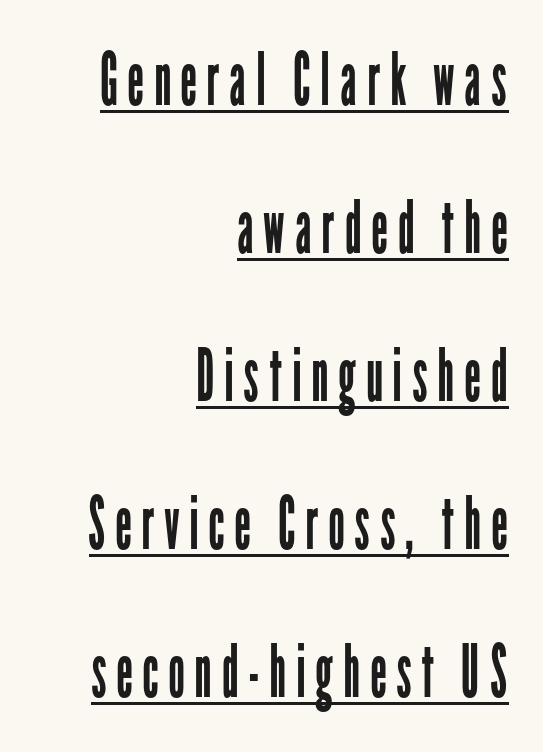
{"serif": "no", "italic": "no", "bold": "no", "weight": "regular", "width": "condensed", "stroke_contrast": "low", "x_height": "medium", "monospaced": "no", "underline": "yes", "align": "right", "line_spacing": "loose", "line_spacing_ratio": 2.0, "glyph_px": 74}
